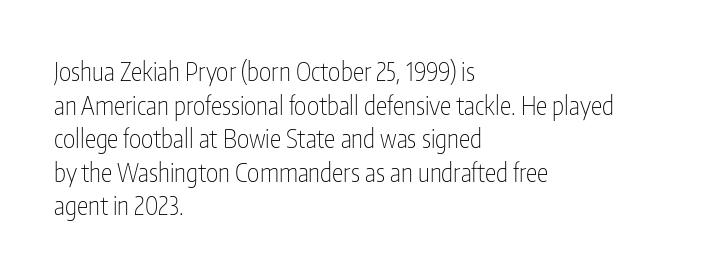
Interline gaps are of average width in this sample. In terms of posture, this sample is upright. Teacher's note: observe the even left margin — that is flush-left alignment. The cut favours lightness, reaching ordinary text weight at its darkest.
